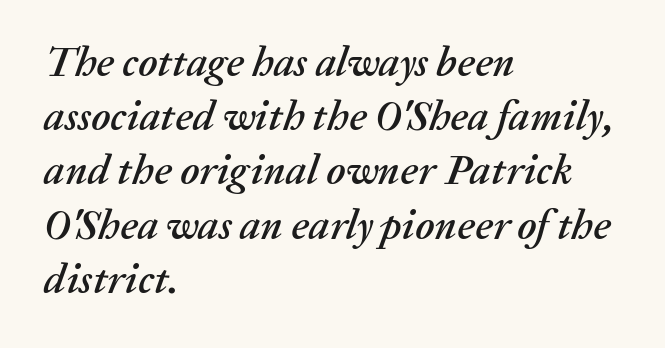
Q: Is the text italic (slanted)? A: Yes, it leans right by about 20 degrees.
Q: Is the text underlined? A: No.
Q: How is the paragraph aligned? A: Left-aligned.
Q: Is the spacing between letters normal or unusually wide? A: Normal.
Q: Is the spacing between lines tight, normal or loose? A: Normal.
Q: Width (condensed, normal, or wide)? A: Normal.
Q: Stroke contrast? A: Medium.
Q: x-height? A: Medium.
Q: Monospaced? A: No.
